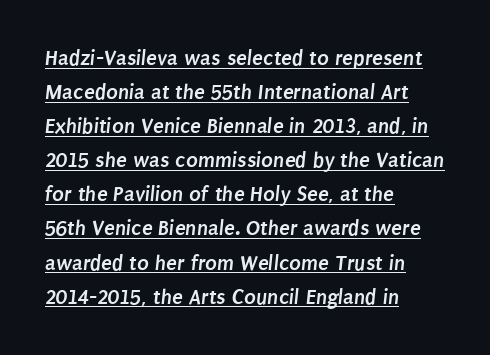
{"bold": "yes", "underline": "yes", "align": "left", "line_spacing": "normal", "line_spacing_ratio": 1.55, "letter_spacing": "normal", "letter_spacing_em": 0.0, "glyph_px": 22}
